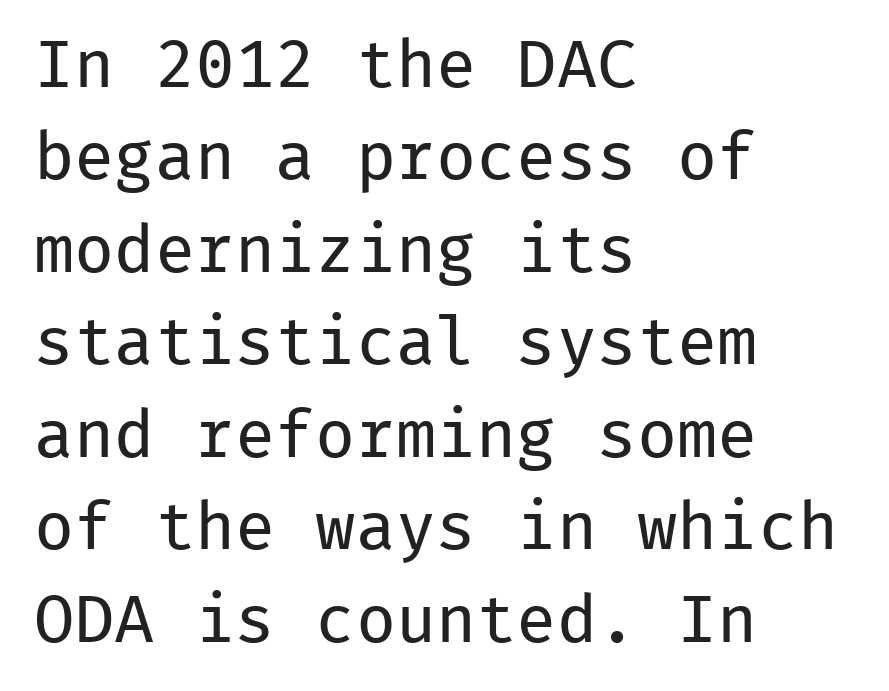
Ink coverage per letter is moderate at most. The passage shown is not underscored anywhere. The rendering keeps characters at their native spacing. The space between consecutive lines is moderate. Do the characters align in a grid? Yes, the font is monospaced. The font family rendered here belongs to the sans-serif group.
